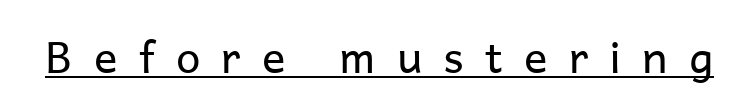
Q: Is the text bold? A: No.
Q: Is the text italic (slanted)? A: No, it is upright.
Q: Is the typeface a serif or a sans-serif typeface? A: Sans-serif.
Q: Is the text underlined? A: Yes.
Q: Is the spacing between letters normal or unusually wide? A: Unusually wide.
Q: Width (condensed, normal, or wide)? A: Normal.
Q: Stroke contrast? A: Low.
Q: x-height? A: Medium.
Q: Monospaced? A: No.
